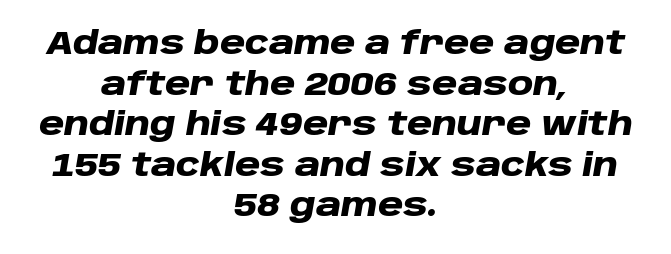
{"italic": "yes", "lean": "right", "slant_degrees": 10, "bold": "yes", "weight": "heavy", "width": "wide", "stroke_contrast": "low", "x_height": "large", "monospaced": "no", "underline": "no", "align": "center", "line_spacing": "normal", "line_spacing_ratio": 1.31, "letter_spacing": "normal", "letter_spacing_em": 0.0, "glyph_px": 31}
